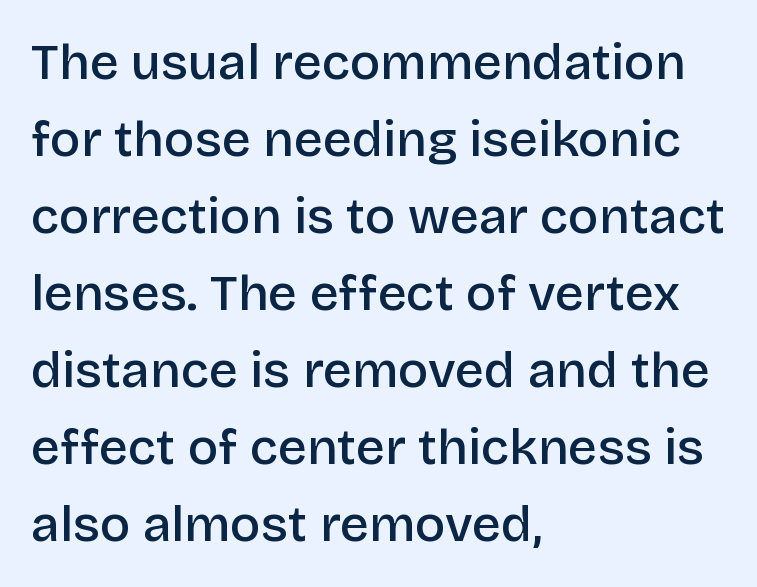
Q: Is the text bold? A: Semi-bold.
Q: Is the text italic (slanted)? A: No, it is upright.
Q: Is the typeface a serif or a sans-serif typeface? A: Sans-serif.
Q: Is the text underlined? A: No.
Q: How is the paragraph aligned? A: Left-aligned.
Q: Is the spacing between letters normal or unusually wide? A: Normal.
Q: Is the spacing between lines tight, normal or loose? A: Normal.
Q: Width (condensed, normal, or wide)? A: Normal.
Q: Stroke contrast? A: Low.
Q: x-height? A: Large.
Q: Monospaced? A: No.
